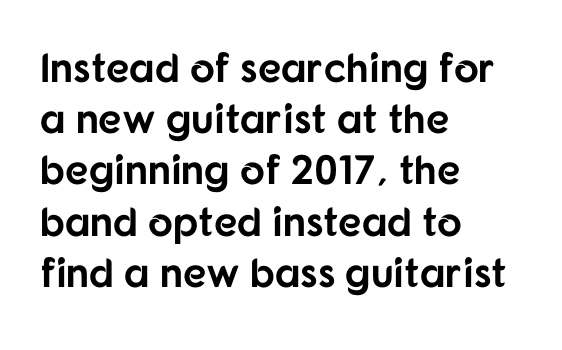
Q: Is the text bold? A: Yes.
Q: Is the text italic (slanted)? A: No, it is upright.
Q: Is the typeface a serif or a sans-serif typeface? A: Sans-serif.
Q: Is the text underlined? A: No.
Q: How is the paragraph aligned? A: Left-aligned.
Q: Is the spacing between letters normal or unusually wide? A: Normal.
Q: Is the spacing between lines tight, normal or loose? A: Normal.
Q: Width (condensed, normal, or wide)? A: Normal.
Q: Stroke contrast? A: Low.
Q: x-height? A: Medium.
Q: Monospaced? A: No.
